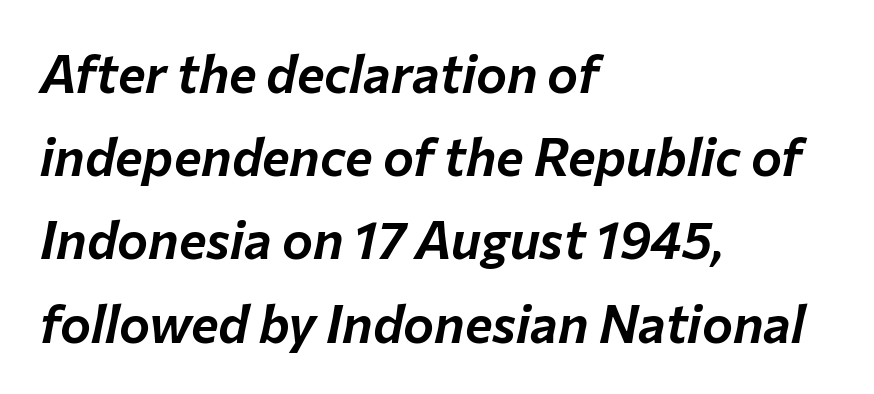
The image shows 52 px text type, italic (leaning right); set left-aligned, normal line spacing (1.6x), normal letter spacing, not underlined; low stroke contrast and a medium x-height.
